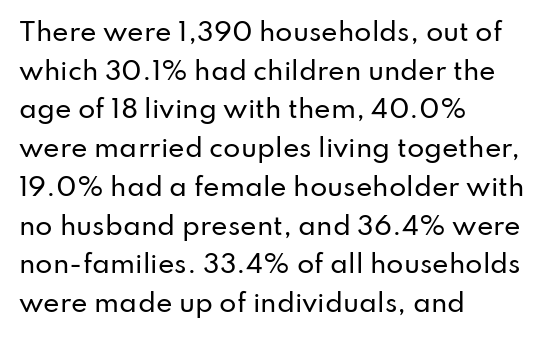
{"italic": "no", "underline": "no", "align": "left", "line_spacing": "normal", "line_spacing_ratio": 1.55, "letter_spacing": "normal", "letter_spacing_em": 0.0, "glyph_px": 25}
